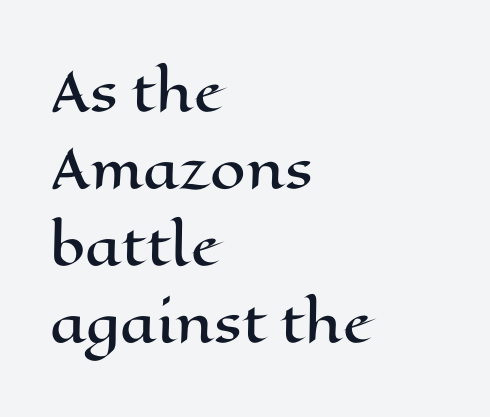
The face used here is proportionally spaced, like ordinary book or web type. Vertical spacing — default. Where is the straight margin? On the left. Only glyphs here, with clear space below each row. Look at the tracking — it's just the regular setting, nothing added.
